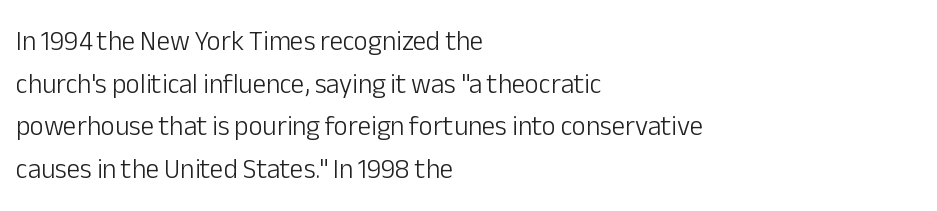
Q: Is the text bold? A: No.
Q: Is the text italic (slanted)? A: No, it is upright.
Q: Is the text underlined? A: No.
Q: How is the paragraph aligned? A: Left-aligned.
Q: Is the spacing between letters normal or unusually wide? A: Normal.
Q: Is the spacing between lines tight, normal or loose? A: Normal.
